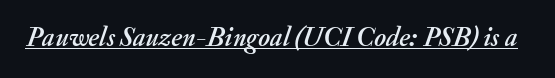
Q: Is the text italic (slanted)? A: Yes, it leans right by about 20 degrees.
Q: Is the text underlined? A: Yes.
Q: Is the spacing between letters normal or unusually wide? A: Normal.
